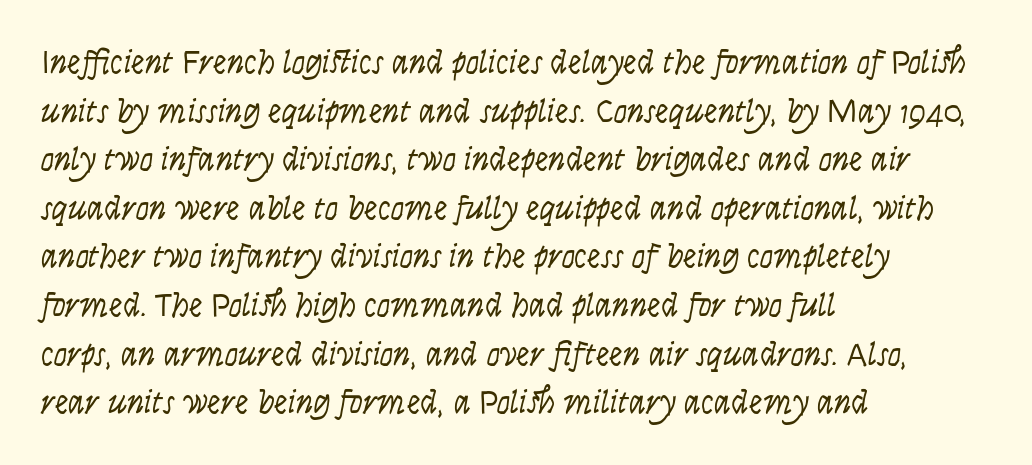
On a weight scale, this lands at 450 or below. This sample keeps an unexceptional amount of space between lines. Here the glyphs are tracked normally, forming tight word shapes.
